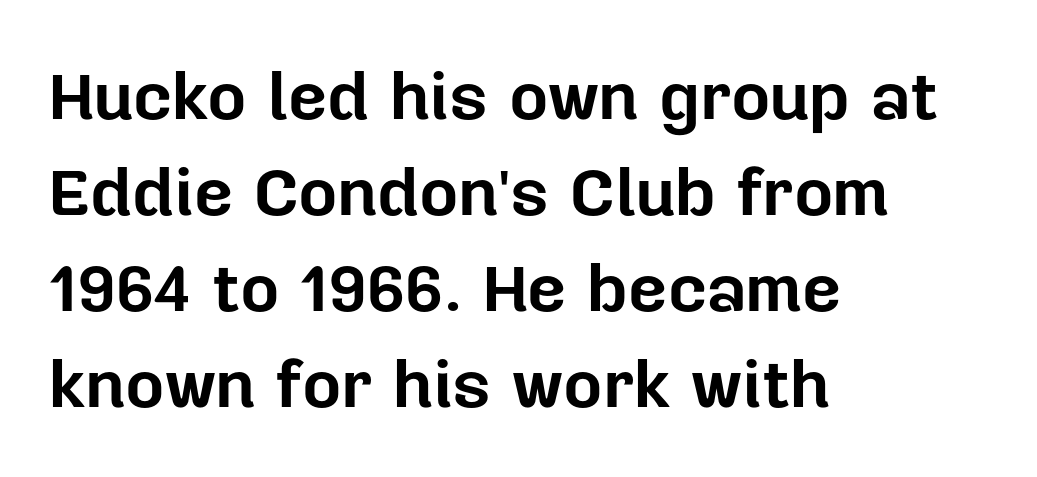
This is heavy type, rendered in bold. Does the leading feel generous? No, just average. Is there any slant? The stems are plumb. Serifs: no, the terminals of the letterforms are clean.
